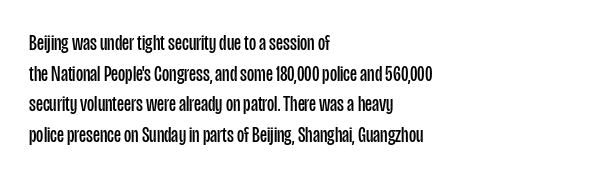
Q: Is the text bold? A: No.
Q: Is the text italic (slanted)? A: No, it is upright.
Q: Is the text underlined? A: No.
Q: How is the paragraph aligned? A: Left-aligned.
Q: Is the spacing between letters normal or unusually wide? A: Normal.
Q: Is the spacing between lines tight, normal or loose? A: Normal.
